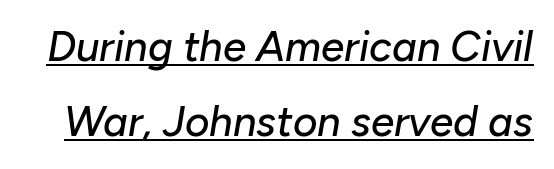
Note the varied advance widths — an 'i' is clearly narrower than an 'm'. The letters are slanted; this is an italic face. Standard letterfit; no display-style spreading of the glyphs. In designer terms, the underline attribute is active on this setting.
